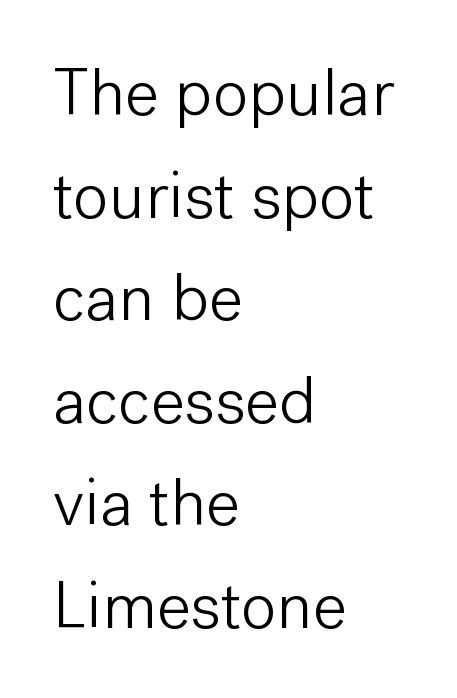
Q: Is the text bold? A: No.
Q: Is the text italic (slanted)? A: No, it is upright.
Q: Is the typeface a serif or a sans-serif typeface? A: Sans-serif.
Q: Is the text underlined? A: No.
Q: How is the paragraph aligned? A: Left-aligned.
Q: Is the spacing between letters normal or unusually wide? A: Normal.
Q: Is the spacing between lines tight, normal or loose? A: Normal.
Q: Width (condensed, normal, or wide)? A: Normal.
Q: Stroke contrast? A: Low.
Q: x-height? A: Medium.
Q: Monospaced? A: No.
